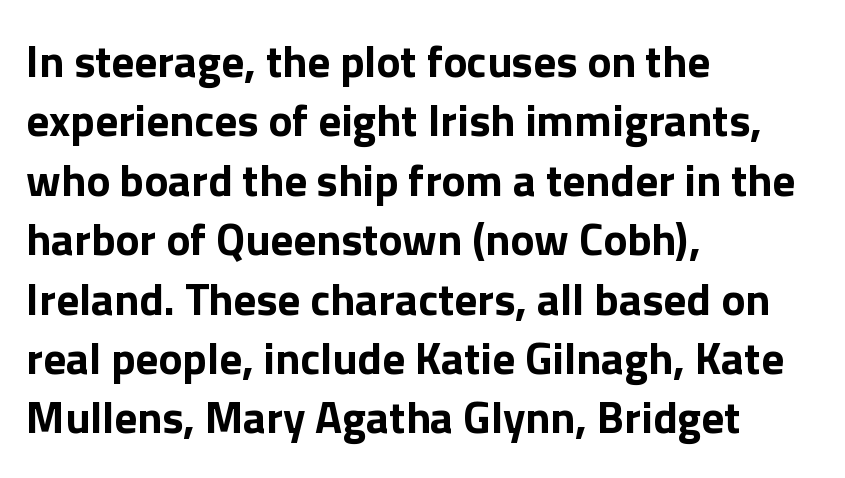
The image shows 45 px bold sans-serif type, upright; set left-aligned, normal line spacing (1.32x), normal letter spacing, not underlined; a medium x-height.
